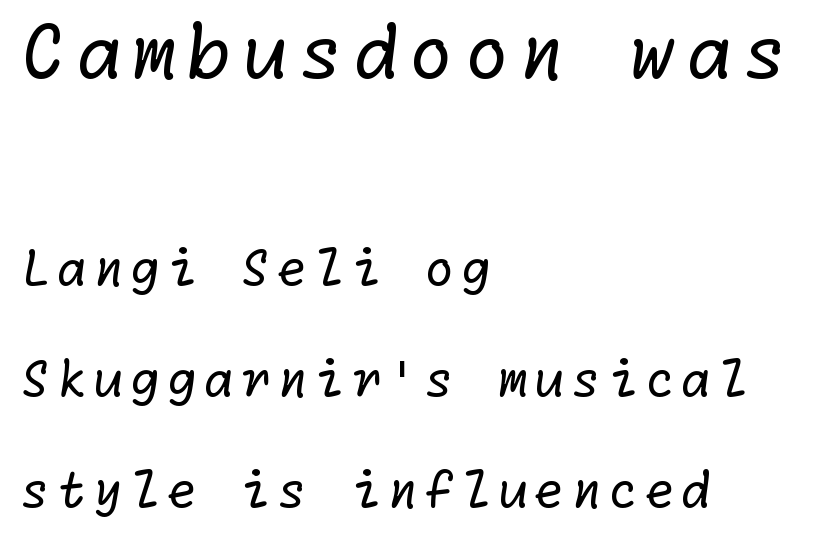
Q: Is the text bold? A: No.
Q: Is the typeface a serif or a sans-serif typeface? A: Sans-serif.
Q: Is the text underlined? A: No.
Q: How is the paragraph aligned? A: Left-aligned.
Q: Is the spacing between lines tight, normal or loose? A: Loose.
Q: Which block of text is set in a larger size, the first (top) or the second (bottom)? A: The first (top) one.
Q: Width (condensed, normal, or wide)? A: Normal.
Q: Stroke contrast? A: Low.
Q: x-height? A: Medium.
